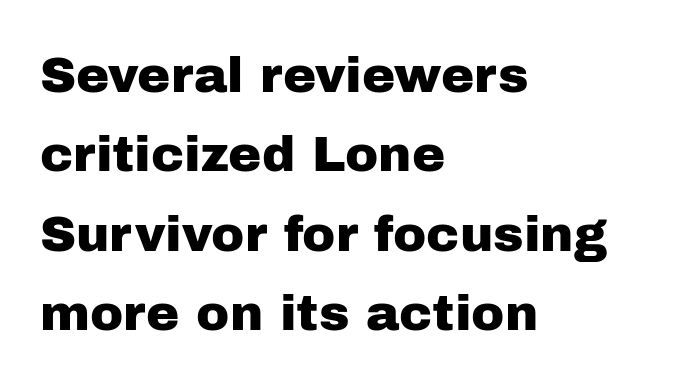
{"serif": "no", "italic": "no", "width": "normal", "stroke_contrast": "low", "x_height": "medium", "monospaced": "no", "underline": "no", "align": "left", "line_spacing": "normal", "line_spacing_ratio": 1.59, "letter_spacing": "normal", "letter_spacing_em": 0.0, "glyph_px": 50}
